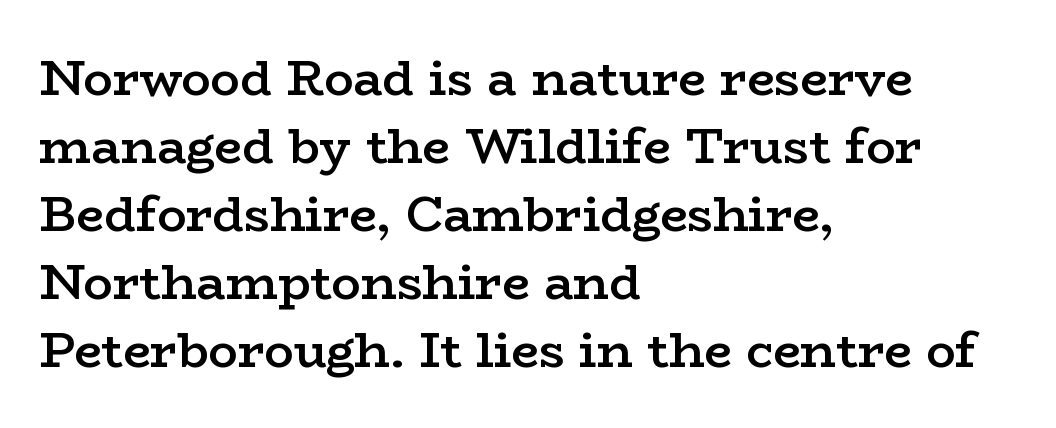
Q: Is the text bold? A: Semi-bold.
Q: Is the text italic (slanted)? A: No, it is upright.
Q: Is the typeface a serif or a sans-serif typeface? A: Serif.
Q: Is the text underlined? A: No.
Q: How is the paragraph aligned? A: Left-aligned.
Q: Is the spacing between letters normal or unusually wide? A: Normal.
Q: Is the spacing between lines tight, normal or loose? A: Normal.
Q: Width (condensed, normal, or wide)? A: Wide.
Q: Stroke contrast? A: Low.
Q: x-height? A: Medium.
Q: Monospaced? A: No.
